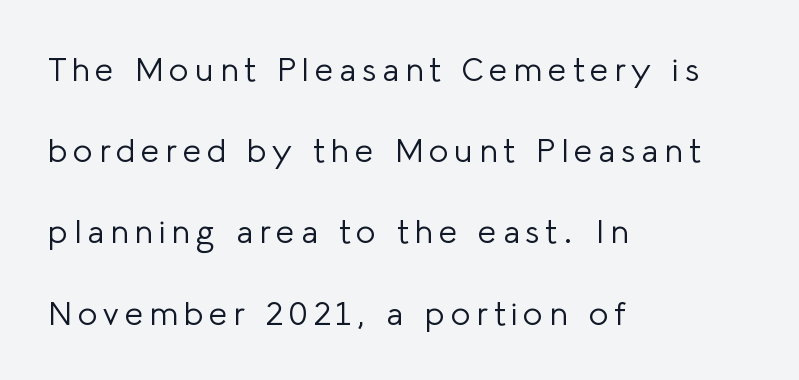
The image shows 33 px light sans-serif type, upright; set left-aligned, loose line spacing (2.46x), not underlined; low stroke contrast and a medium x-height.
